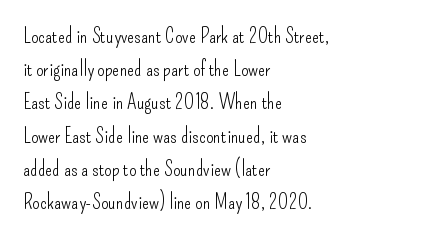
{"italic": "no", "bold": "no", "underline": "no", "align": "left", "line_spacing": "normal", "line_spacing_ratio": 1.58, "letter_spacing": "normal", "letter_spacing_em": 0.0, "glyph_px": 21}
